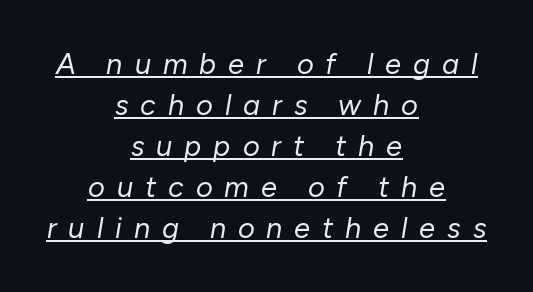
Q: Is the text bold? A: No.
Q: Is the text italic (slanted)? A: Yes, it leans right by about 10 degrees.
Q: Is the text underlined? A: Yes.
Q: How is the paragraph aligned? A: Centered.
Q: Is the spacing between letters normal or unusually wide? A: Unusually wide.
Q: Is the spacing between lines tight, normal or loose? A: Normal.
Q: Width (condensed, normal, or wide)? A: Normal.
Q: Stroke contrast? A: Low.
Q: x-height? A: Medium.
Q: Monospaced? A: No.
